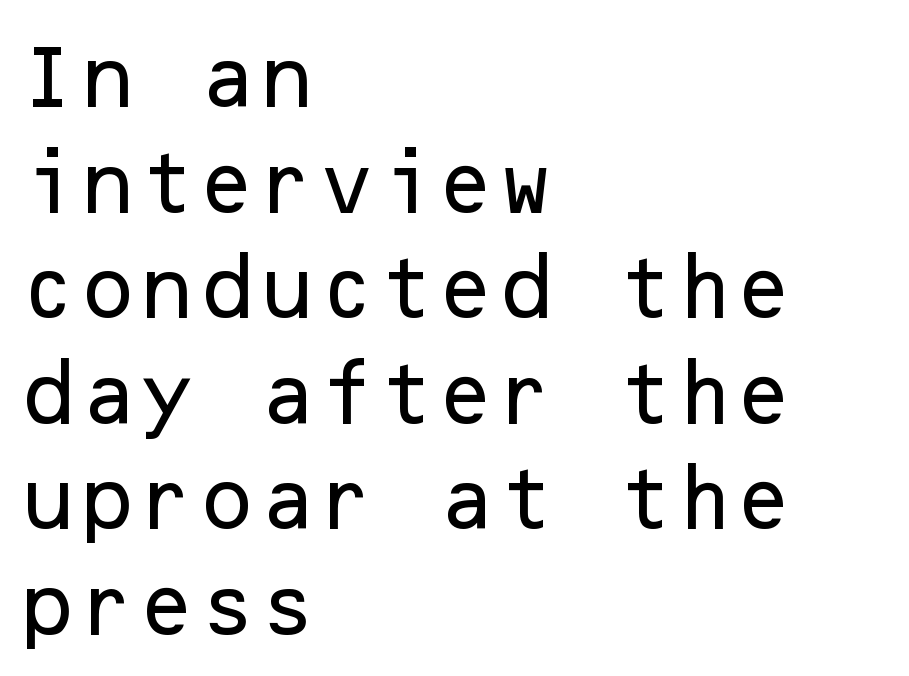
The image shows 69 px sans-serif type, upright; set left-aligned, normal line spacing (1.53x), normal letter spacing, not underlined; low stroke contrast and a medium x-height.
